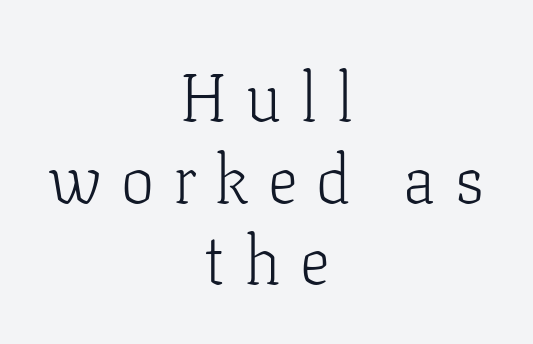
{"serif": "yes", "italic": "no", "bold": "no", "weight": "light", "width": "normal", "stroke_contrast": "low", "x_height": "medium", "monospaced": "no", "underline": "no", "align": "center", "line_spacing_ratio": 1.22, "letter_spacing": "wide", "letter_spacing_em": 0.28, "glyph_px": 67}
